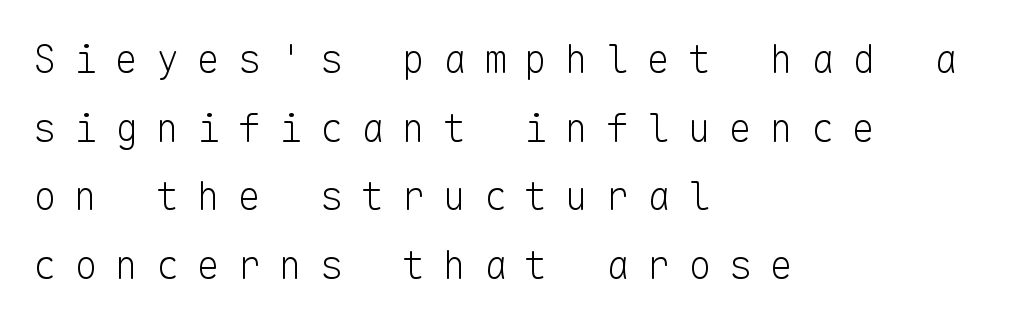
{"serif": "no", "italic": "no", "bold": "no", "weight": "light", "width": "normal", "stroke_contrast": "low", "x_height": "medium", "monospaced": "yes", "underline": "no", "align": "left", "line_spacing_ratio": 1.76, "letter_spacing": "wide", "letter_spacing_em": 0.45, "glyph_px": 39}
